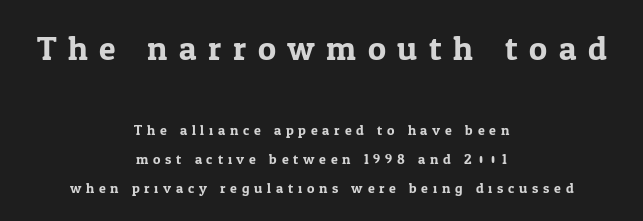
Q: Is the text italic (slanted)? A: No, it is upright.
Q: Is the typeface a serif or a sans-serif typeface? A: Serif.
Q: Is the text underlined? A: No.
Q: How is the paragraph aligned? A: Centered.
Q: Is the spacing between letters normal or unusually wide? A: Unusually wide.
Q: Is the spacing between lines tight, normal or loose? A: Loose.
Q: Which block of text is set in a larger size, the first (top) or the second (bottom)? A: The first (top) one.
Q: Width (condensed, normal, or wide)? A: Normal.
Q: Stroke contrast? A: Low.
Q: x-height? A: Medium.
Q: Monospaced? A: No.
